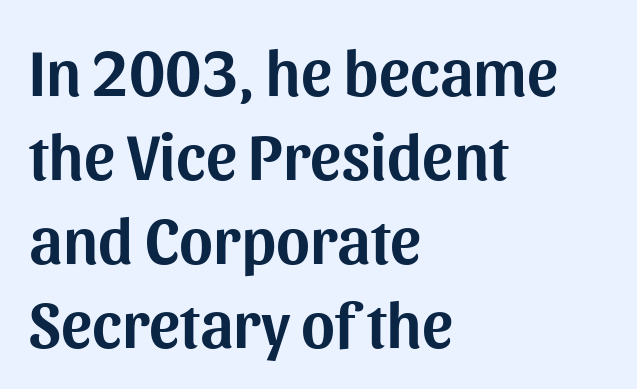
Q: Is the text italic (slanted)? A: No, it is upright.
Q: Is the typeface a serif or a sans-serif typeface? A: Sans-serif.
Q: Is the text underlined? A: No.
Q: How is the paragraph aligned? A: Left-aligned.
Q: Is the spacing between letters normal or unusually wide? A: Normal.
Q: Is the spacing between lines tight, normal or loose? A: Normal.
Q: Width (condensed, normal, or wide)? A: Normal.
Q: Stroke contrast? A: Medium.
Q: x-height? A: Medium.
Q: Monospaced? A: No.
